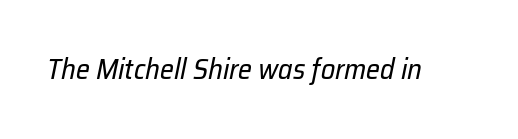
These lines are rendered in a variable-pitch font. Characters are canted at an angle relative to the baseline's perpendicular. The passage shown has conventional tracking throughout. The glyphs are unaccompanied by any horizontal stroke below them.
